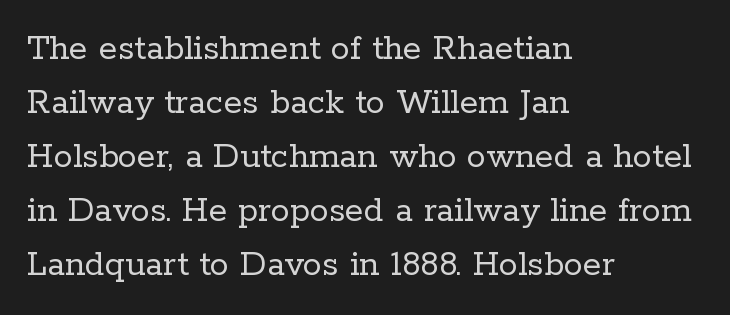
{"serif": "yes", "italic": "no", "bold": "no", "weight": "regular", "width": "normal", "stroke_contrast": "low", "x_height": "medium", "monospaced": "no", "underline": "no", "align": "left", "line_spacing": "normal", "line_spacing_ratio": 1.42, "letter_spacing": "normal", "letter_spacing_em": 0.0, "glyph_px": 38}
